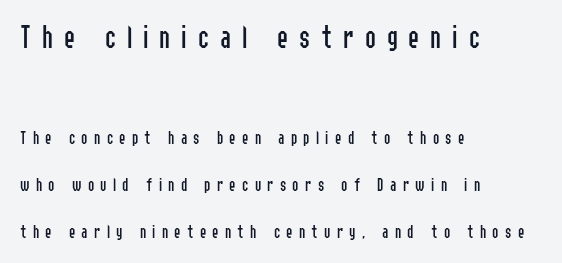
Short and long lines alike share a common starting point at left. If you squint, the top block still reads clearly — it's the larger of the two. Each letter keeps its own natural width here, so spacing adapts to shape. Someone cranked the tracking dial way up on this one. Is this a sans? Yes — the strokes have no serifs. A light-to-regular cut is what we see here.
